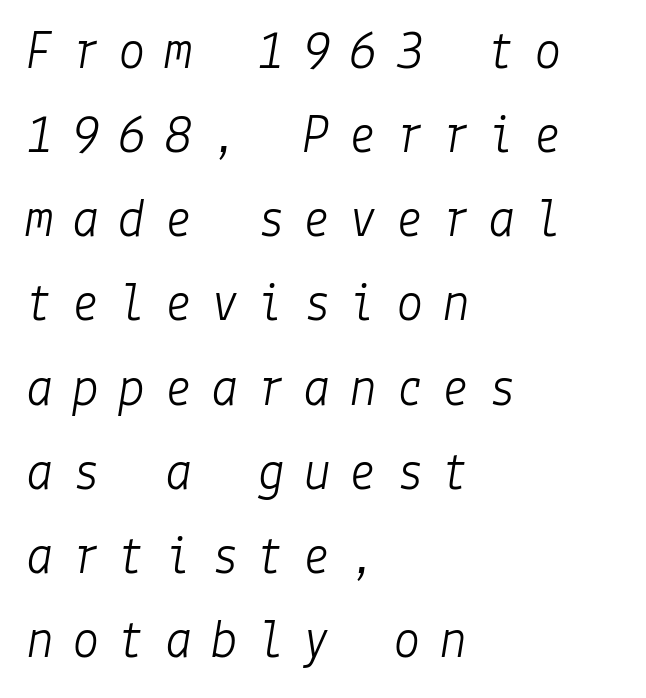
{"italic": "yes", "lean": "right", "slant_degrees": 9, "bold": "no", "weight": "light", "width": "normal", "stroke_contrast": "low", "x_height": "medium", "underline": "no", "align": "left", "line_spacing": "normal", "line_spacing_ratio": 1.53, "letter_spacing": "wide", "letter_spacing_em": 0.34, "glyph_px": 55}
